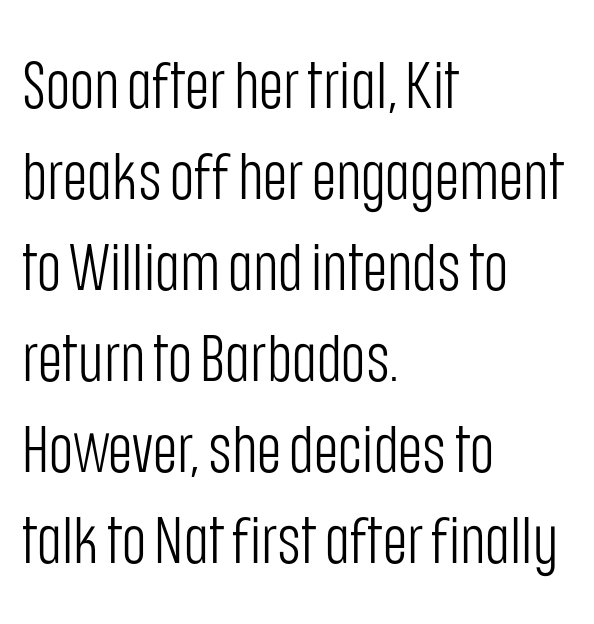
Heft: none added — not bold. Compared with typical body copy, the letter spacing here is the same. If you drew a line through each stem, it would be perfectly vertical. How would I describe the line gaps? Plain and ordinary. The compositor pushed each line to the left boundary.
